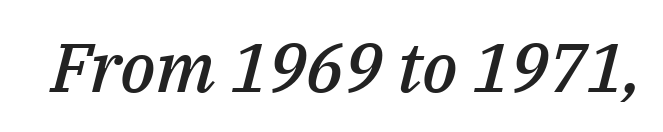
The image shows 69 px semibold type, italic (leaning right); set normal letter spacing, not underlined; medium stroke contrast and a medium x-height.
